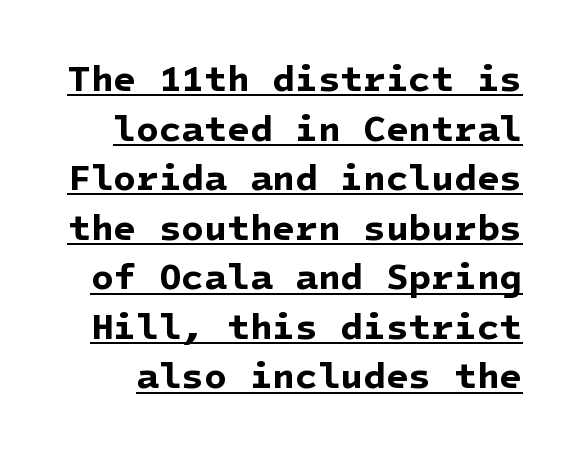
{"serif": "no", "bold": "yes", "weight": "bold", "width": "normal", "stroke_contrast": "low", "x_height": "medium", "underline": "yes", "line_spacing": "normal", "line_spacing_ratio": 1.34, "letter_spacing": "normal", "letter_spacing_em": 0.0, "glyph_px": 37}
